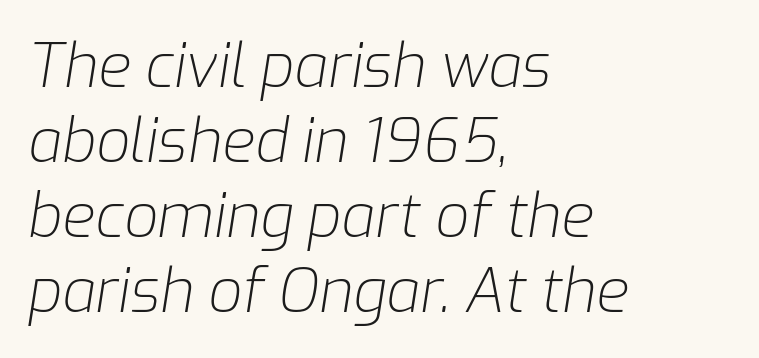
The image shows 60 px light type, italic (leaning right); set left-aligned, normal line spacing (1.25x), normal letter spacing, not underlined; low stroke contrast and a medium x-height.
